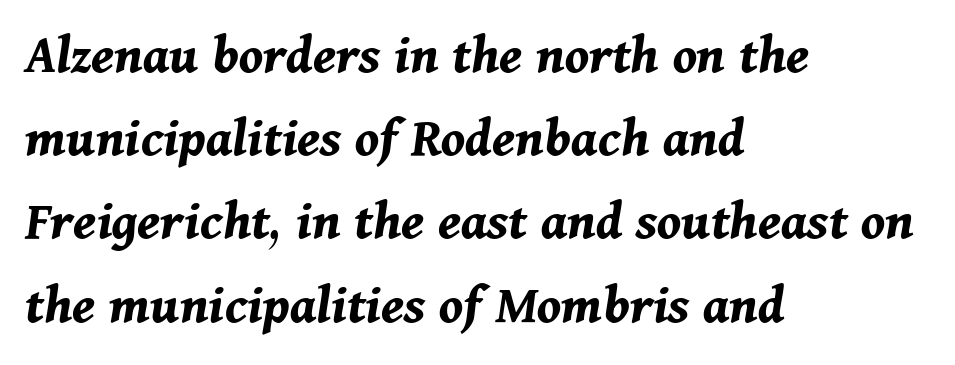
The image shows 57 px bold type, italic (leaning right); set left-aligned, normal line spacing (1.46x), normal letter spacing, not underlined; medium stroke contrast and a medium x-height.
